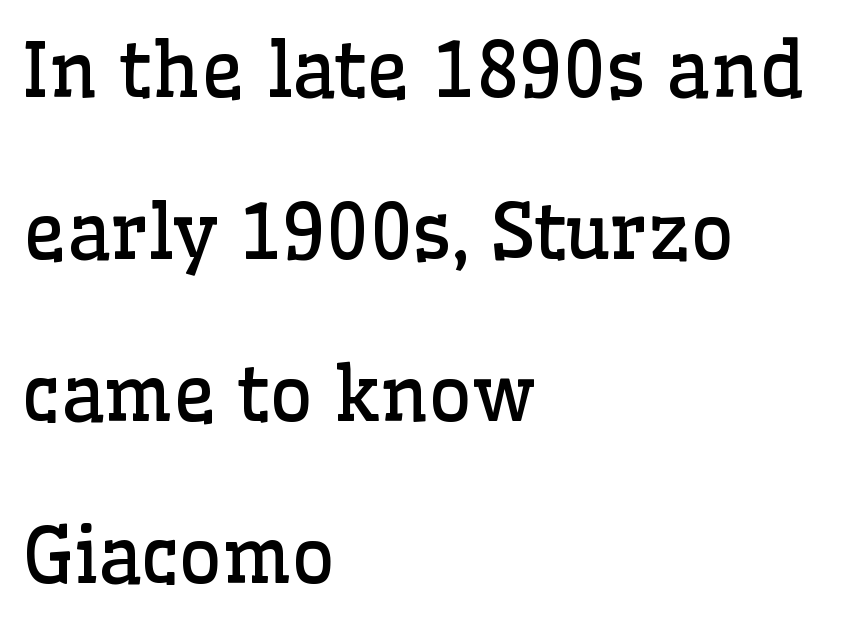
{"serif": "yes", "italic": "no", "bold": "no", "weight": "regular", "width": "normal", "stroke_contrast": "low", "x_height": "medium", "monospaced": "no", "underline": "no", "align": "left", "line_spacing": "loose", "line_spacing_ratio": 2.16, "letter_spacing": "normal", "letter_spacing_em": 0.0, "glyph_px": 75}
